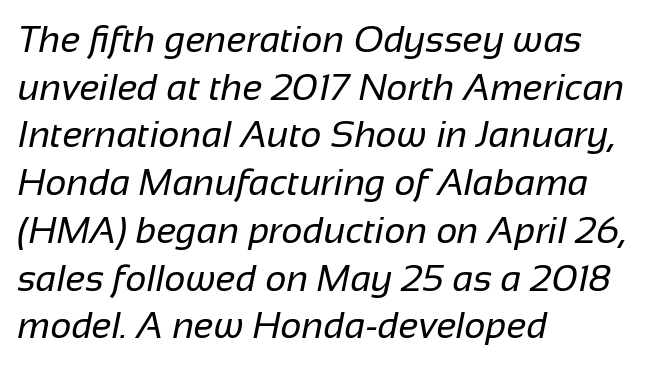
{"serif": "no", "bold": "no", "weight": "regular", "width": "normal", "stroke_contrast": "low", "x_height": "medium", "monospaced": "no", "underline": "no", "align": "left", "line_spacing": "normal", "line_spacing_ratio": 1.29, "letter_spacing": "normal", "letter_spacing_em": 0.0, "glyph_px": 37}
